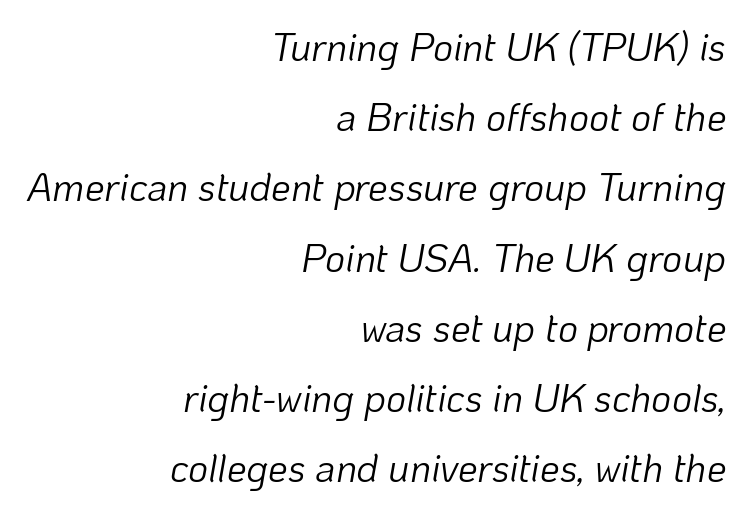
The image shows 39 px light type, italic (leaning right); set right-aligned, line spacing 1.8x, normal letter spacing, not underlined; low stroke contrast and a medium x-height.
